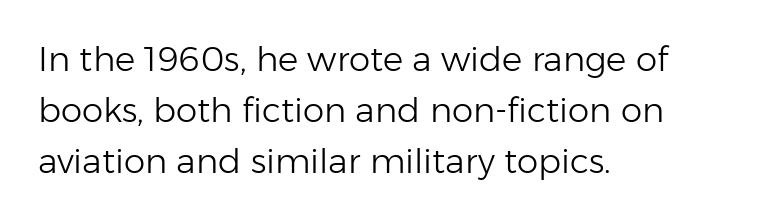
The image shows 34 px light sans-serif type, upright; set left-aligned, normal line spacing (1.5x), normal letter spacing, not underlined; low stroke contrast and a medium x-height.
